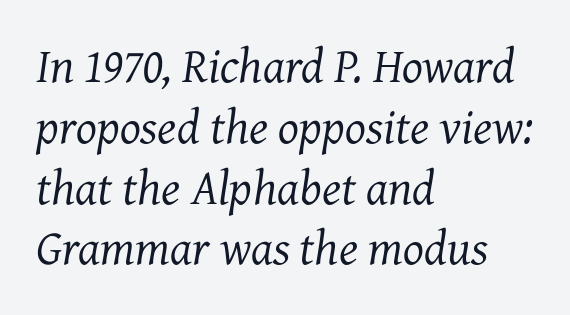
Q: Is the text bold? A: No.
Q: Is the text italic (slanted)? A: Yes, it leans right by about 7 degrees.
Q: Is the typeface a serif or a sans-serif typeface? A: Serif.
Q: Is the text underlined? A: No.
Q: How is the paragraph aligned? A: Left-aligned.
Q: Is the spacing between letters normal or unusually wide? A: Normal.
Q: Width (condensed, normal, or wide)? A: Normal.
Q: Stroke contrast? A: Medium.
Q: x-height? A: Medium.
Q: Monospaced? A: No.
